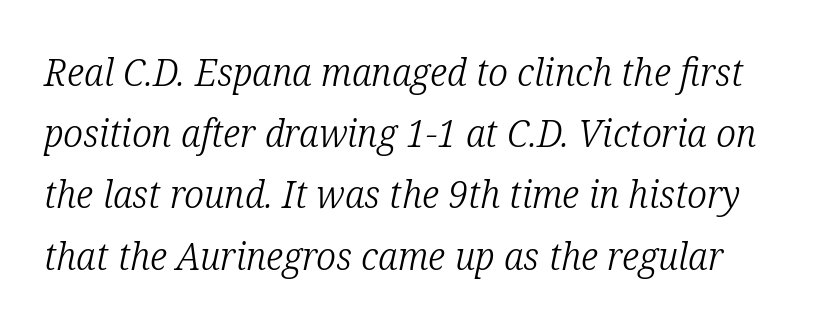
Regarding leading, the lines here are spaced in the standard way. Look at the tracking — it's just the regular setting, nothing added. Does the lettering tilt? It does — this is italic. These glyphs show unthickened strokes, regular width or finer.
